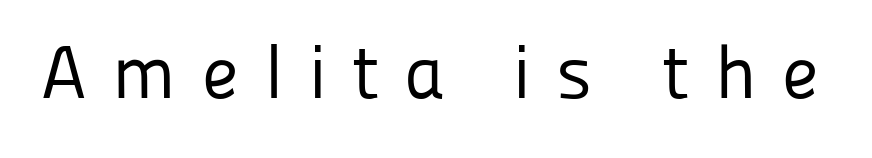
Q: Is the text bold? A: No.
Q: Is the text italic (slanted)? A: No, it is upright.
Q: Is the typeface a serif or a sans-serif typeface? A: Sans-serif.
Q: Is the text underlined? A: No.
Q: Is the spacing between letters normal or unusually wide? A: Unusually wide.
Q: Width (condensed, normal, or wide)? A: Normal.
Q: Stroke contrast? A: Low.
Q: x-height? A: Medium.
Q: Monospaced? A: No.
